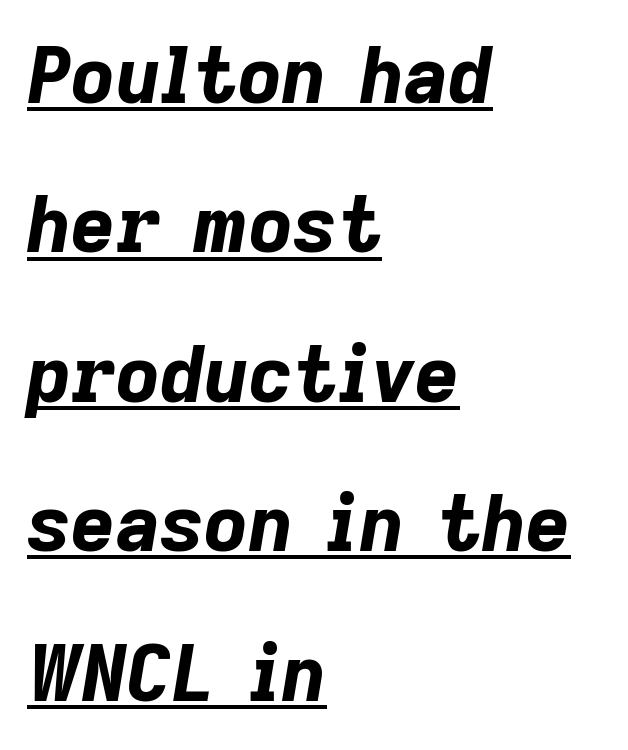
{"italic": "yes", "lean": "right", "slant_degrees": 9, "bold": "yes", "weight": "bold", "width": "normal", "stroke_contrast": "low", "x_height": "medium", "monospaced": "no", "underline": "yes", "align": "left", "line_spacing": "loose", "line_spacing_ratio": 1.94, "letter_spacing": "normal", "letter_spacing_em": 0.0, "glyph_px": 77}
